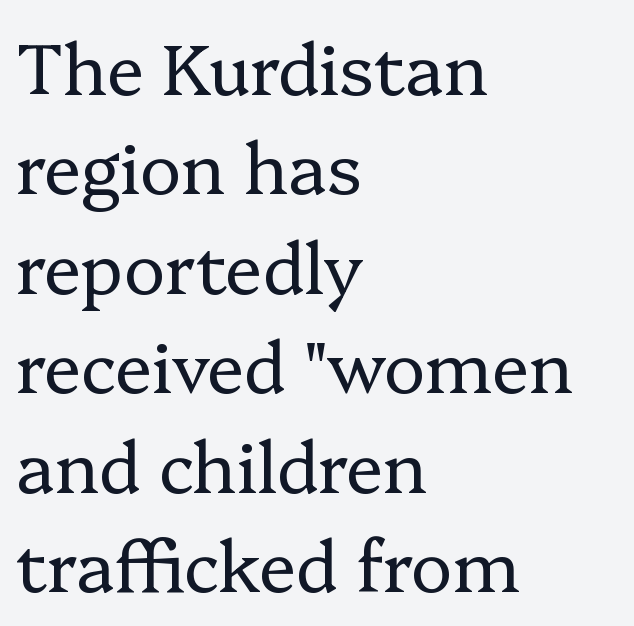
Just letters on the line, the space beneath them empty. These glyphs show unthickened strokes, regular width or finer. Regular leading. Layout note: lines flush left. Does the lettering tilt? It doesn't — this is upright.
